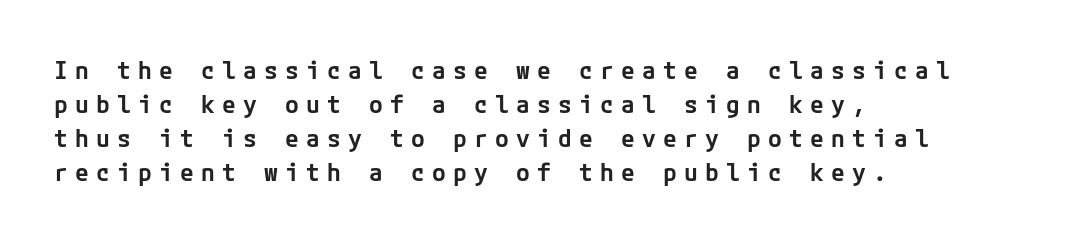
Q: Is the text bold? A: Semi-bold.
Q: Is the text italic (slanted)? A: No, it is upright.
Q: Is the text underlined? A: No.
Q: How is the paragraph aligned? A: Left-aligned.
Q: Is the spacing between letters normal or unusually wide? A: Unusually wide.
Q: Is the spacing between lines tight, normal or loose? A: Normal.
